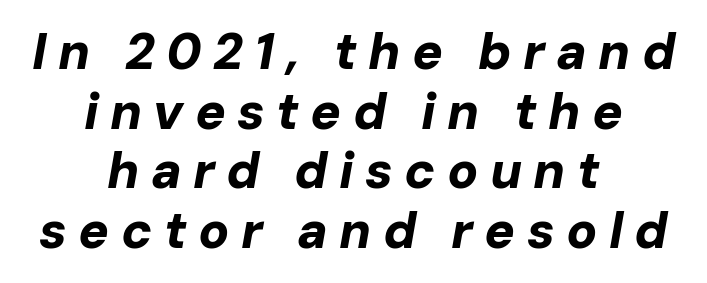
Q: Is the text bold? A: Yes.
Q: Is the text italic (slanted)? A: Yes, it leans right by about 10 degrees.
Q: Is the text underlined? A: No.
Q: How is the paragraph aligned? A: Centered.
Q: Is the spacing between letters normal or unusually wide? A: Unusually wide.
Q: Width (condensed, normal, or wide)? A: Normal.
Q: Stroke contrast? A: Low.
Q: x-height? A: Medium.
Q: Monospaced? A: No.
